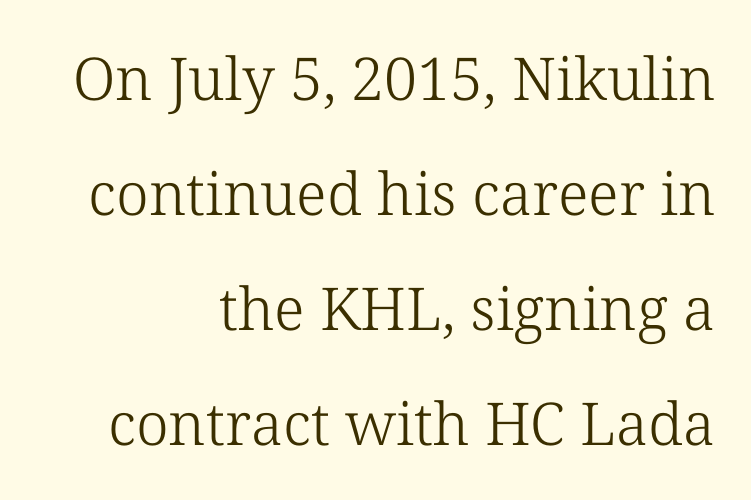
{"serif": "yes", "italic": "no", "bold": "no", "weight": "light", "width": "normal", "stroke_contrast": "low", "x_height": "medium", "monospaced": "no", "underline": "no", "align": "right", "line_spacing": "loose", "line_spacing_ratio": 1.95, "letter_spacing": "normal", "letter_spacing_em": 0.0, "glyph_px": 59}
